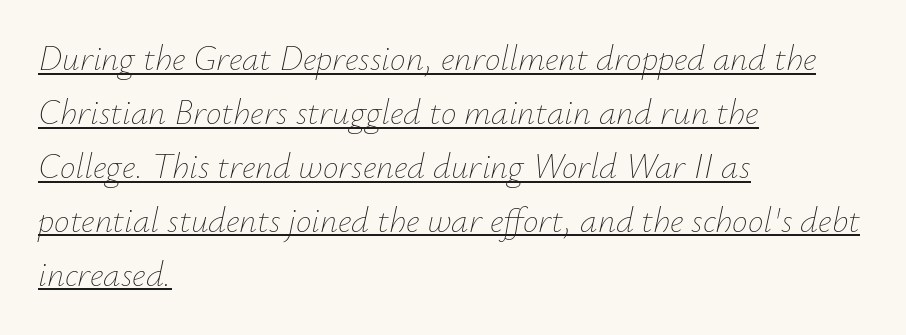
{"italic": "yes", "lean": "right", "slant_degrees": 12, "bold": "no", "weight": "thin", "width": "normal", "stroke_contrast": "low", "x_height": "small", "monospaced": "no", "underline": "yes", "align": "left", "line_spacing": "normal", "line_spacing_ratio": 1.54, "letter_spacing": "normal", "letter_spacing_em": 0.0, "glyph_px": 35}
